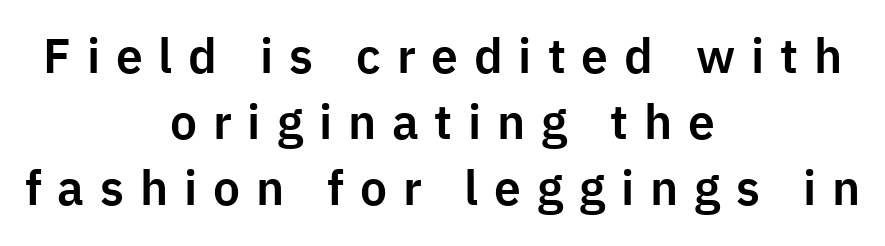
Q: Is the text italic (slanted)? A: No, it is upright.
Q: Is the typeface a serif or a sans-serif typeface? A: Sans-serif.
Q: Is the text underlined? A: No.
Q: How is the paragraph aligned? A: Centered.
Q: Is the spacing between letters normal or unusually wide? A: Unusually wide.
Q: Is the spacing between lines tight, normal or loose? A: Normal.
Q: Width (condensed, normal, or wide)? A: Normal.
Q: Stroke contrast? A: Low.
Q: x-height? A: Medium.
Q: Monospaced? A: No.
